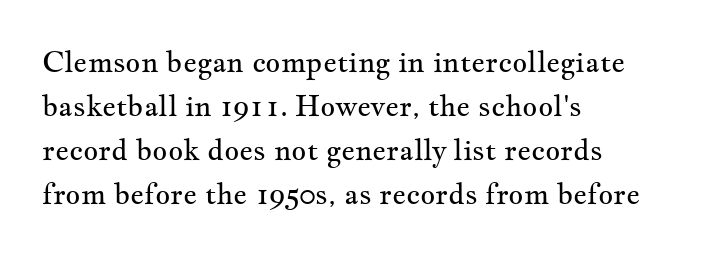
Posture: upright roman. Summary of vertical rhythm: regular, with standard interline spacing. Beneath every word, the page is bare. Default kerning and tracking; the words read as compact shapes. Observe the serifs anchoring each vertical stroke in this sample.
